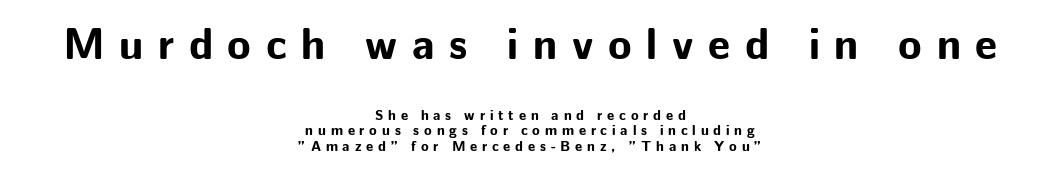
{"serif": "no", "italic": "no", "bold": "yes", "weight": "bold", "width": "normal", "stroke_contrast": "low", "x_height": "medium", "monospaced": "no", "underline": "no", "align": "center", "line_spacing": "tight", "line_spacing_ratio": 1.12, "letter_spacing": "wide", "letter_spacing_em": 0.34, "larger_block": "first", "size_ratio": 3.07, "glyph_px": 43}
